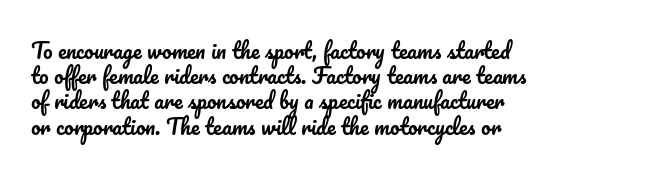
{"underline": "no", "align": "left", "line_spacing_ratio": 1.2, "letter_spacing": "normal", "letter_spacing_em": 0.0, "glyph_px": 21}
